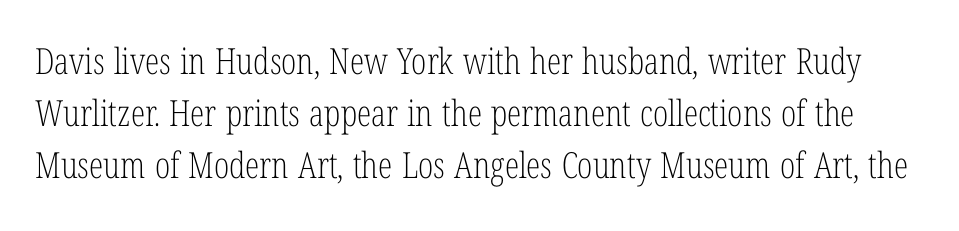
{"serif": "yes", "italic": "no", "bold": "no", "weight": "light", "width": "condensed", "stroke_contrast": "low", "x_height": "medium", "monospaced": "no", "underline": "no", "line_spacing": "normal", "line_spacing_ratio": 1.44, "letter_spacing": "normal", "letter_spacing_em": 0.0, "glyph_px": 36}
